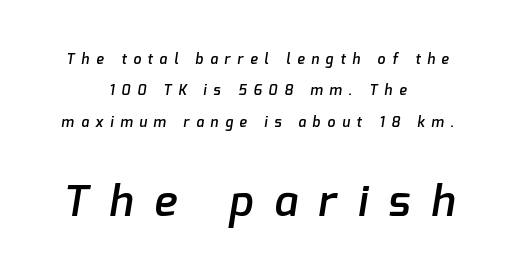
{"serif": "no", "bold": "semi", "weight": "semibold", "width": "normal", "stroke_contrast": "low", "x_height": "medium", "monospaced": "no", "underline": "no", "align": "center", "line_spacing": "loose", "line_spacing_ratio": 2.25, "letter_spacing": "wide", "letter_spacing_em": 0.49, "larger_block": "second", "size_ratio": 3.07, "glyph_px": 43}
